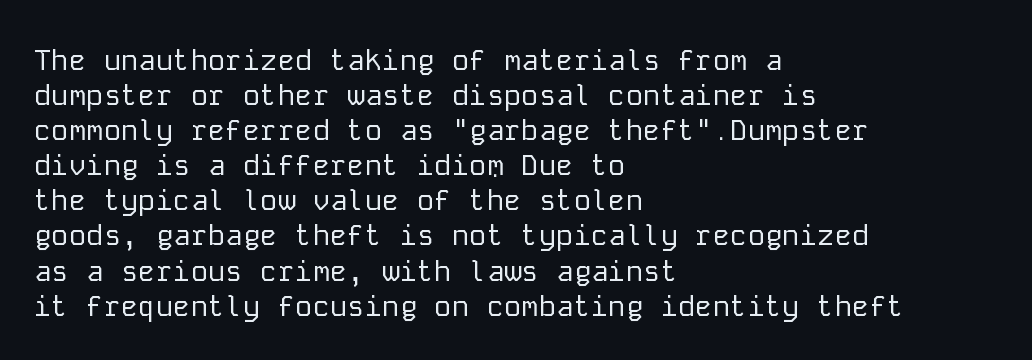
Q: Is the text bold? A: No.
Q: Is the text italic (slanted)? A: No, it is upright.
Q: Is the typeface a serif or a sans-serif typeface? A: Sans-serif.
Q: Is the text underlined? A: No.
Q: How is the paragraph aligned? A: Left-aligned.
Q: Is the spacing between letters normal or unusually wide? A: Normal.
Q: Width (condensed, normal, or wide)? A: Normal.
Q: Stroke contrast? A: Low.
Q: x-height? A: Medium.
Q: Monospaced? A: Yes.
